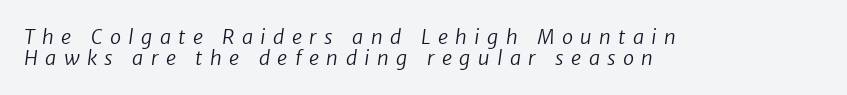
{"bold": "no", "underline": "no", "align": "left", "line_spacing": "tight", "line_spacing_ratio": 1.04, "letter_spacing": "wide", "letter_spacing_em": 0.37, "glyph_px": 20}
